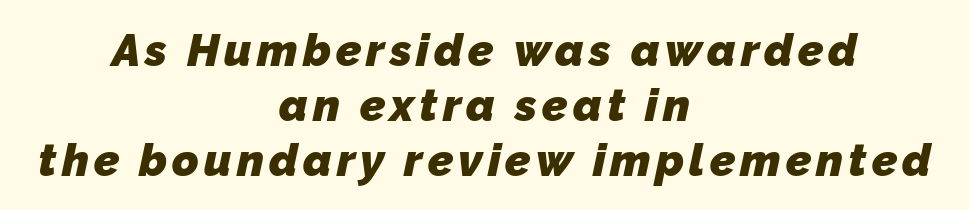
Q: Is the text bold? A: Yes.
Q: Is the typeface a serif or a sans-serif typeface? A: Sans-serif.
Q: Is the text underlined? A: No.
Q: How is the paragraph aligned? A: Centered.
Q: Width (condensed, normal, or wide)? A: Normal.
Q: Stroke contrast? A: Low.
Q: x-height? A: Medium.
Q: Monospaced? A: No.
